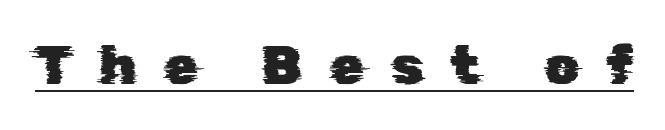
Q: Is the typeface a serif or a sans-serif typeface? A: Sans-serif.
Q: Is the text underlined? A: Yes.
Q: Is the spacing between letters normal or unusually wide? A: Unusually wide.
Q: Width (condensed, normal, or wide)? A: Normal.
Q: Stroke contrast? A: Low.
Q: x-height? A: Medium.
Q: Monospaced? A: No.
